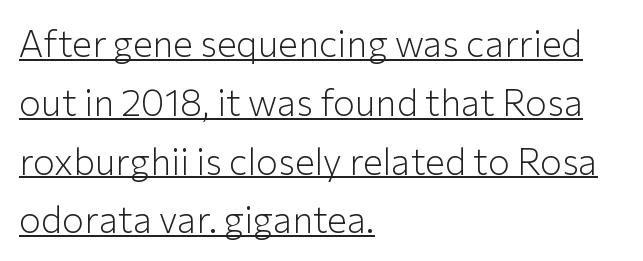
The image shows 37 px light sans-serif type, upright; set left-aligned, normal line spacing (1.59x), normal letter spacing, underlined; low stroke contrast and a medium x-height.
